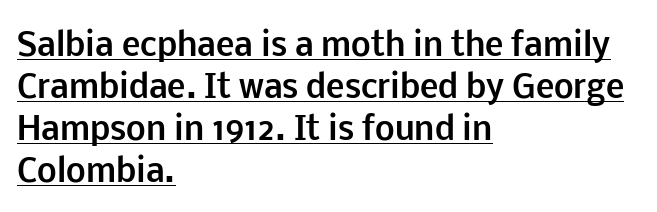
The image shows 31 px bold sans-serif type, upright; set left-aligned, normal line spacing (1.36x), normal letter spacing, underlined; low stroke contrast and a medium x-height.
